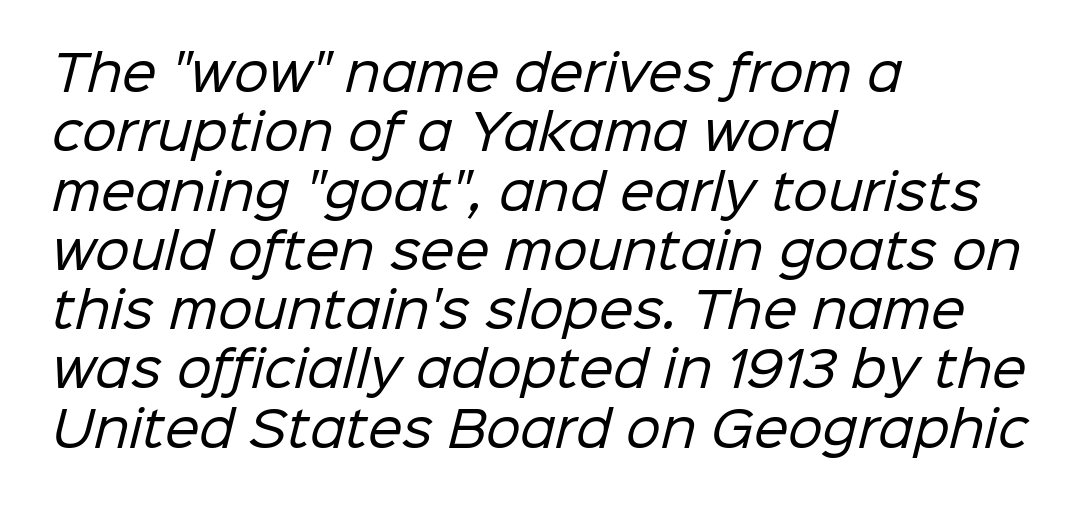
The zone under the glyphs is completely vacant. No heavy texture on the line: the type isn't bold. The passage shown is typeset with a sans-serif family. You could call the tracking neutral — neither tight nor loose.
